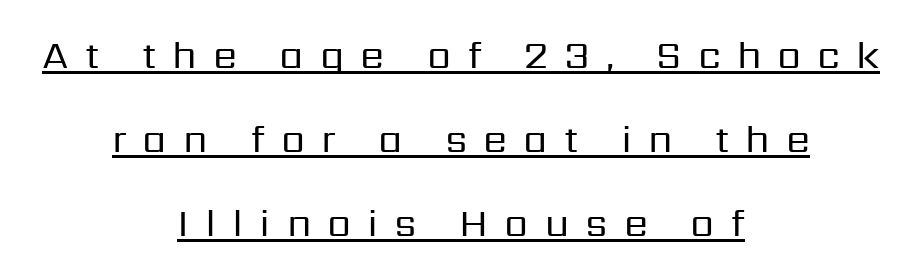
Beneath each row of characters lies a ruled line. The weight tops out at a normal text grade. The compositor balanced each line on the midline. The passage shown is typeset with a sans-serif family. Loosely led — the rows are spread out.
